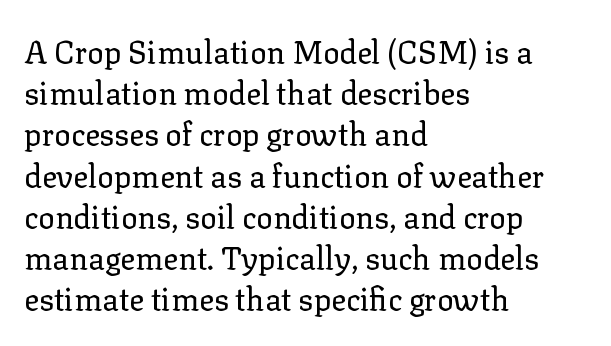
The font sits on the lighter half of the weight spectrum, regular included. Decoration check: the copy has no underline. The lettering holds an erect, upright posture throughout. These lines keep a tight, regular rhythm from letter to letter. Regarding leading, the lines here are spaced in the standard way. Line starts are locked; line ends wander.
